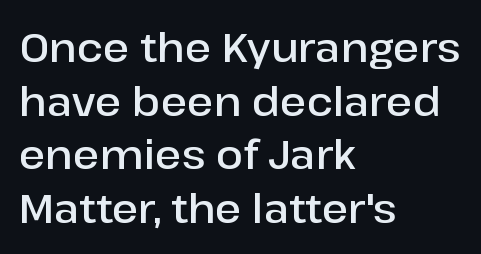
The image shows 40 px semibold sans-serif type, upright; set left-aligned, normal line spacing (1.34x), normal letter spacing, not underlined; low stroke contrast and a medium x-height.
